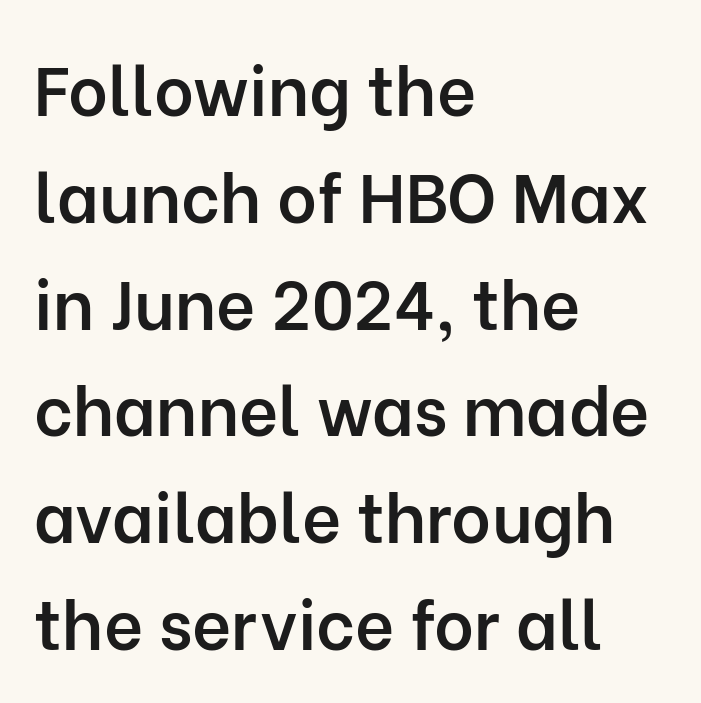
{"serif": "no", "italic": "no", "bold": "semi", "weight": "semibold", "width": "normal", "stroke_contrast": "low", "x_height": "medium", "monospaced": "no", "underline": "no", "align": "left", "line_spacing": "normal", "line_spacing_ratio": 1.57, "letter_spacing": "normal", "letter_spacing_em": 0.0, "glyph_px": 68}
